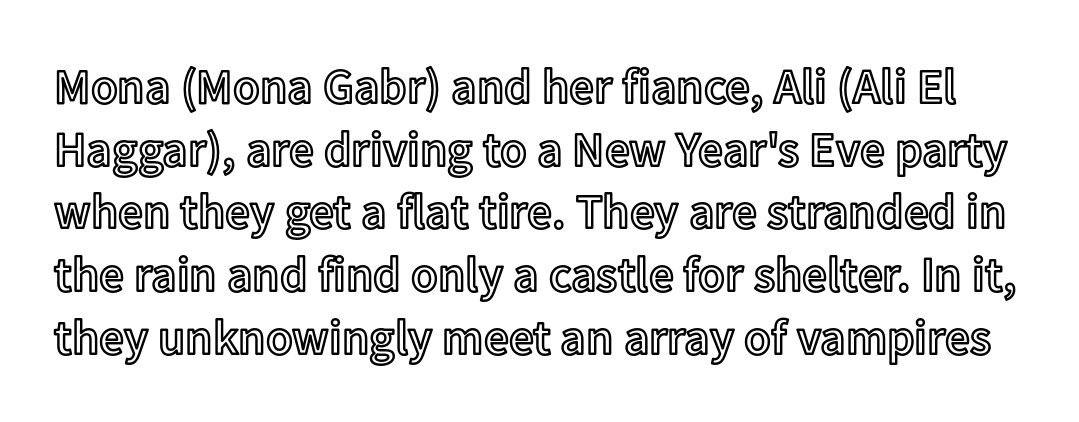
Unmarked baselines from the first word to the last. In terms of posture, this sample is upright. Successive baselines arrive at the customary interval. These lines are rendered in a variable-pitch font.
